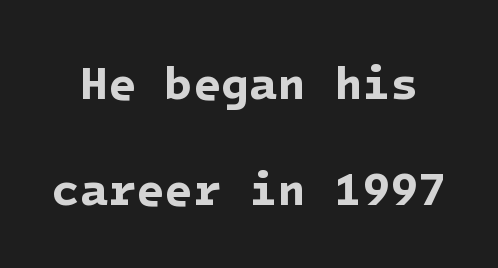
{"serif": "no", "bold": "yes", "weight": "bold", "width": "normal", "stroke_contrast": "low", "x_height": "medium", "underline": "no", "line_spacing": "loose", "line_spacing_ratio": 2.31, "letter_spacing": "normal", "letter_spacing_em": 0.0, "glyph_px": 46}
